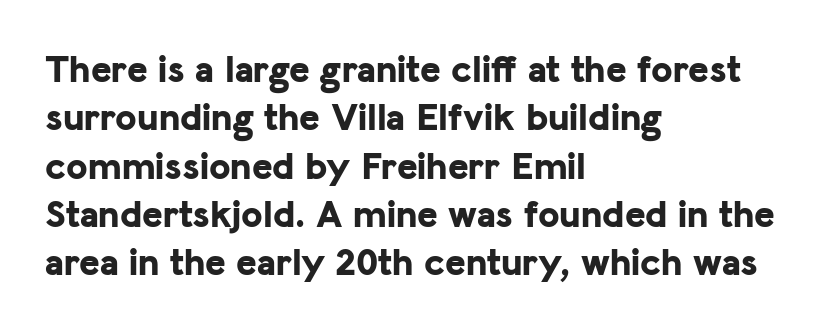
Q: Is the text bold? A: Yes.
Q: Is the text italic (slanted)? A: No, it is upright.
Q: Is the typeface a serif or a sans-serif typeface? A: Sans-serif.
Q: Is the text underlined? A: No.
Q: How is the paragraph aligned? A: Left-aligned.
Q: Is the spacing between letters normal or unusually wide? A: Normal.
Q: Width (condensed, normal, or wide)? A: Normal.
Q: Stroke contrast? A: Low.
Q: x-height? A: Medium.
Q: Monospaced? A: No.
